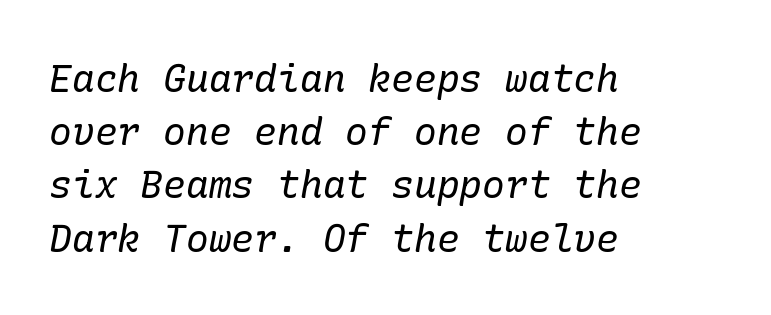
{"italic": "yes", "lean": "right", "slant_degrees": 10, "bold": "no", "weight": "regular", "width": "normal", "stroke_contrast": "low", "x_height": "medium", "underline": "no", "align": "left", "line_spacing": "normal", "line_spacing_ratio": 1.4, "letter_spacing": "normal", "letter_spacing_em": 0.0, "glyph_px": 38}
